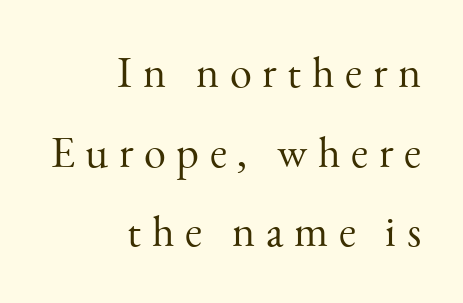
Honestly, there is no underline to notice here at all. All the whitespace from short lines collects on the left. The letters advance in unequal steps, a hallmark of proportional type. Are there feet on the stems? There are — it's a serif.
